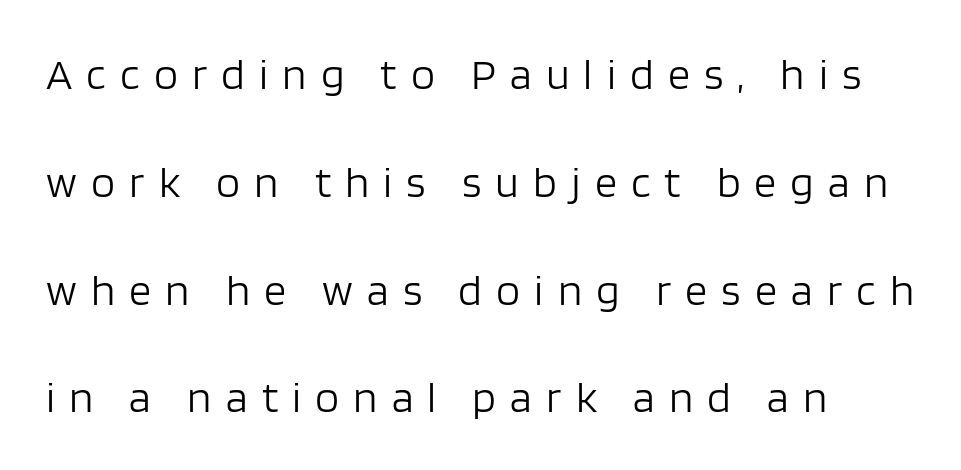
The image shows 44 px light sans-serif type, upright; set left-aligned, loose line spacing (2.45x), unusually wide letter spacing (+0.32 em), not underlined; low stroke contrast and a large x-height.
